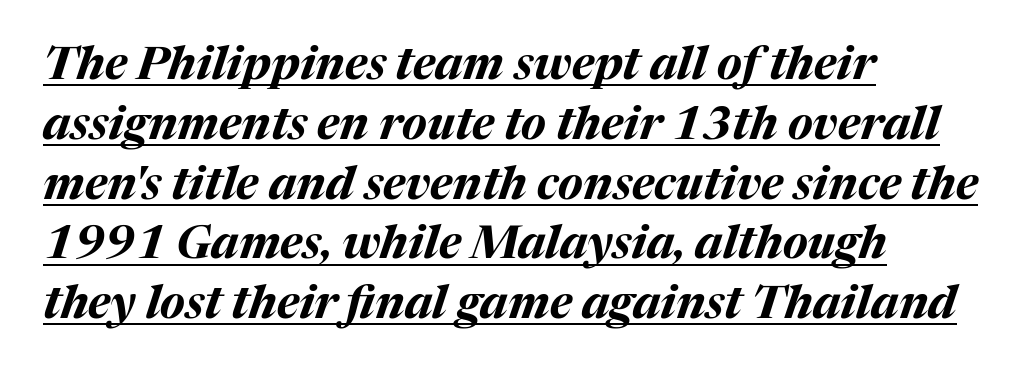
This rendering features underlined lettering. Heft: maximum for text — a bold. The tracking reads as untouched default to a designer's eye. This is oblique type, the kind used for emphasis or titles. Varying glyph widths throughout — classic text-font behaviour. A classic flush-left, rag-right setting is used for this passage.
